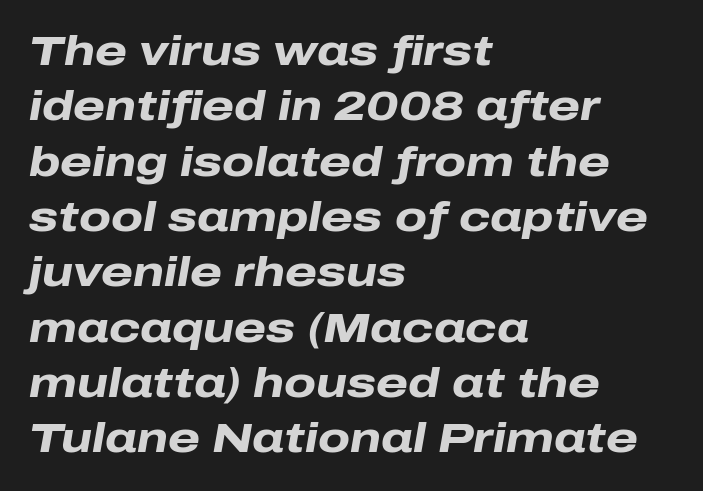
This is heavy type, rendered in bold. Tracking here is standard; glyphs follow each other at the usual distance. Character widths vary here, with narrow letters taking less room than wide ones. This rendering uses left alignment, leaving the right contour irregular.
